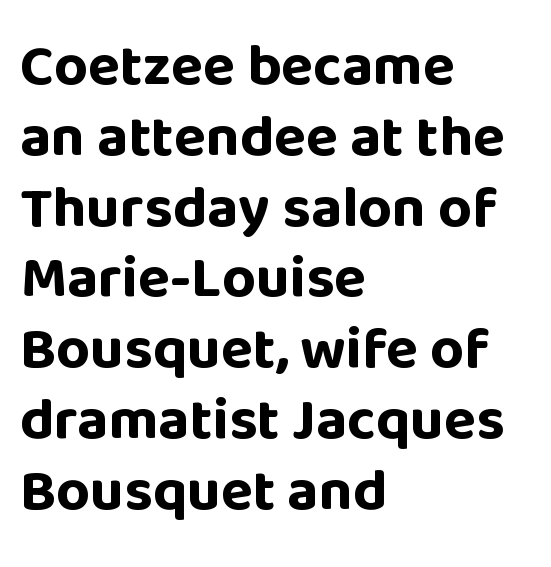
The image shows 59 px bold sans-serif type, upright; set left-aligned, line spacing 1.2x, normal letter spacing, not underlined; low stroke contrast and a large x-height.
